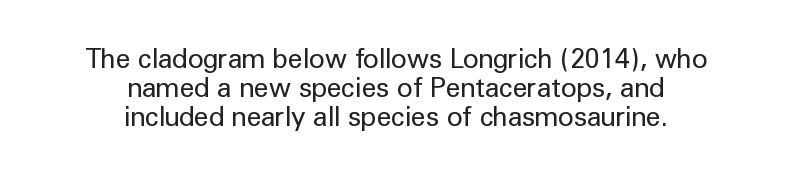
Q: Is the text bold? A: No.
Q: Is the text italic (slanted)? A: No, it is upright.
Q: Is the text underlined? A: No.
Q: How is the paragraph aligned? A: Centered.
Q: Is the spacing between letters normal or unusually wide? A: Normal.
Q: Is the spacing between lines tight, normal or loose? A: Tight.
